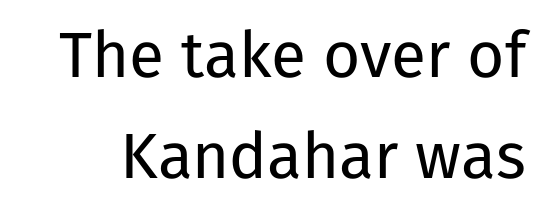
Quick note: not italic, upright. Honestly, the row spacing looks completely unremarkable. Each letter keeps its own natural width here, so spacing adapts to shape. The text was rendered using a sans face with plain stroke endings. Check the space under the baseline: it is left empty. Spacing between characters is what you'd get straight out of the box.
